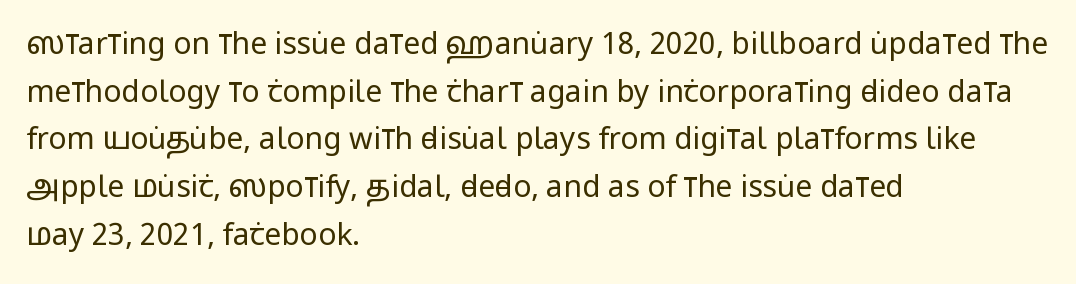
{"serif": "no", "italic": "no", "bold": "no", "weight": "regular", "width": "condensed", "stroke_contrast": "low", "x_height": "large", "monospaced": "no", "underline": "no", "align": "left", "line_spacing": "normal", "line_spacing_ratio": 1.59, "letter_spacing": "normal", "letter_spacing_em": 0.0, "glyph_px": 30}
